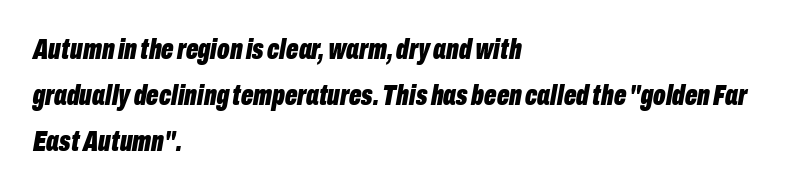
{"italic": "yes", "lean": "right", "slant_degrees": 10, "bold": "yes", "weight": "bold", "width": "condensed", "stroke_contrast": "low", "x_height": "medium", "monospaced": "no", "underline": "no", "align": "left", "line_spacing": "normal", "line_spacing_ratio": 1.59, "letter_spacing": "normal", "letter_spacing_em": 0.0, "glyph_px": 29}
